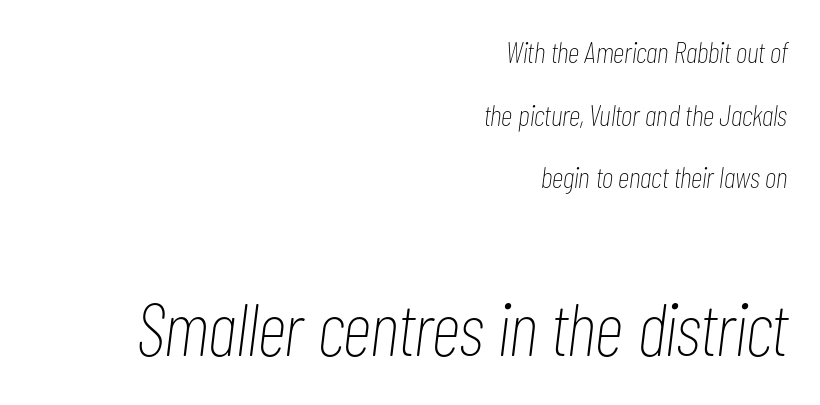
{"italic": "yes", "lean": "right", "slant_degrees": 7, "bold": "no", "weight": "thin", "width": "condensed", "stroke_contrast": "low", "x_height": "medium", "monospaced": "no", "underline": "no", "align": "right", "line_spacing": "loose", "line_spacing_ratio": 2.09, "letter_spacing": "normal", "letter_spacing_em": 0.0, "larger_block": "second", "size_ratio": 2.5, "glyph_px": 75}
